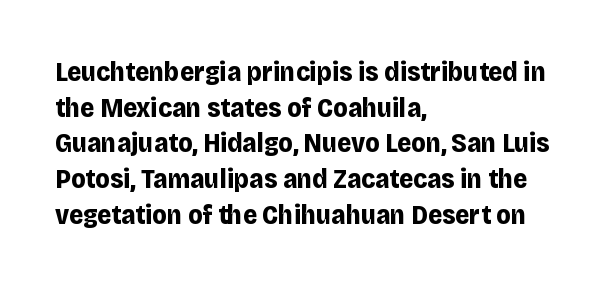
Q: Is the text bold? A: Yes.
Q: Is the text italic (slanted)? A: No, it is upright.
Q: Is the text underlined? A: No.
Q: How is the paragraph aligned? A: Left-aligned.
Q: Is the spacing between letters normal or unusually wide? A: Normal.
Q: Is the spacing between lines tight, normal or loose? A: Normal.
